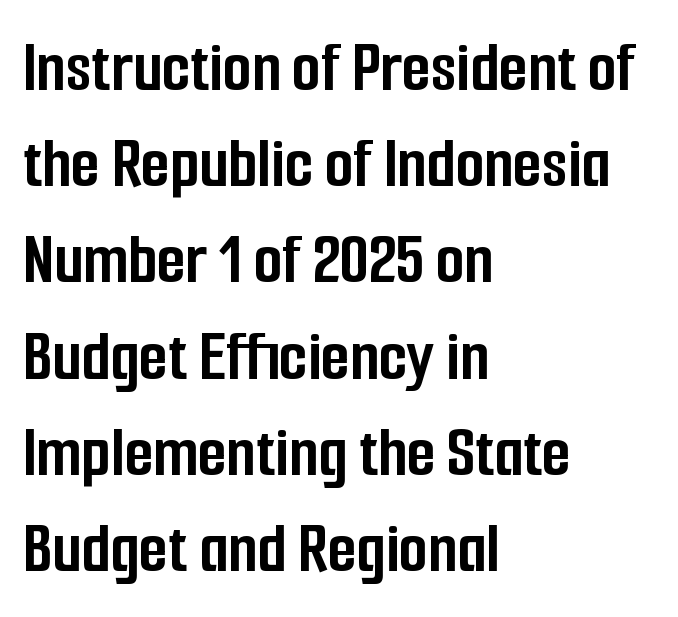
Q: Is the text bold? A: Yes.
Q: Is the text italic (slanted)? A: No, it is upright.
Q: Is the typeface a serif or a sans-serif typeface? A: Sans-serif.
Q: Is the text underlined? A: No.
Q: How is the paragraph aligned? A: Left-aligned.
Q: Is the spacing between letters normal or unusually wide? A: Normal.
Q: Is the spacing between lines tight, normal or loose? A: Normal.
Q: Width (condensed, normal, or wide)? A: Condensed.
Q: Stroke contrast? A: Low.
Q: x-height? A: Medium.
Q: Monospaced? A: No.
